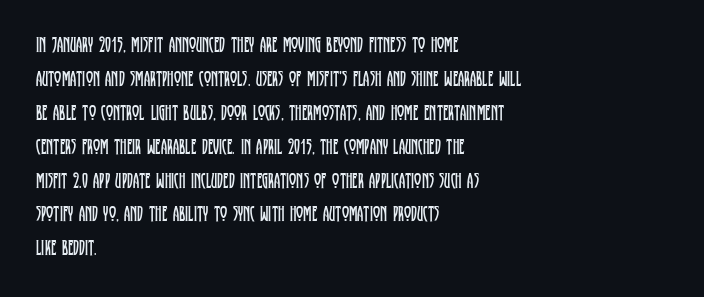
The image shows 22 px text type, upright; set left-aligned, normal line spacing (1.54x), normal letter spacing, not underlined.
